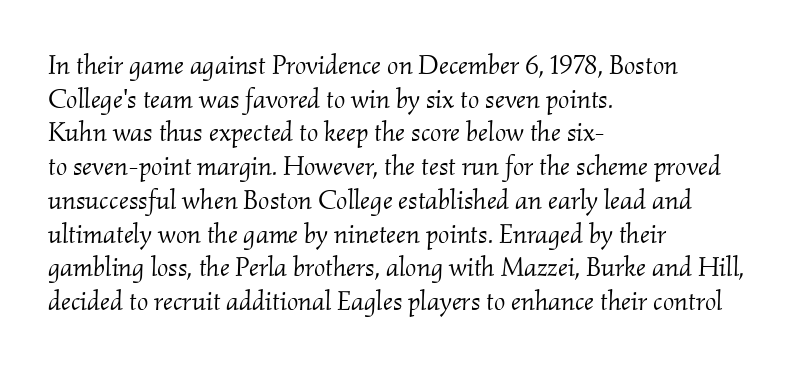
{"italic": "yes", "lean": "right", "slant_degrees": 2, "bold": "no", "underline": "no", "align": "left", "line_spacing": "normal", "line_spacing_ratio": 1.25, "letter_spacing": "normal", "letter_spacing_em": 0.0, "glyph_px": 27}
